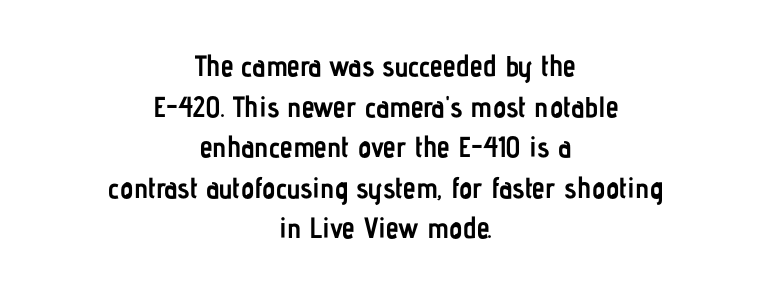
You could not count columns in this text — the font is proportionally spaced. These lines carry a lot of weight — the face is fully bold. Clear beneath every line of the passage. The typography opts for an upright posture over an oblique one.
